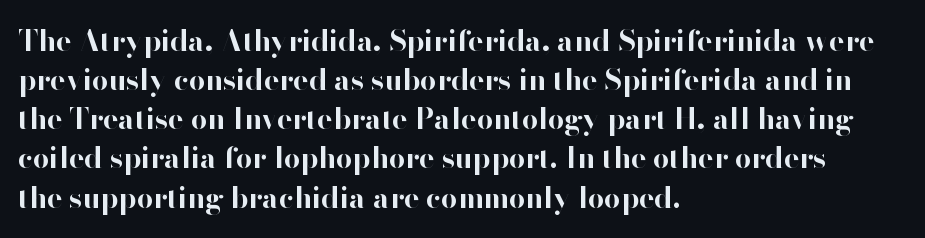
The rendering uses natural spacing where letterforms have individual widths. Characters follow at the spacing the type designer built in. Each new line begins a customary step beneath the previous one. Letters rest on an invisible, unmarked baseline.
